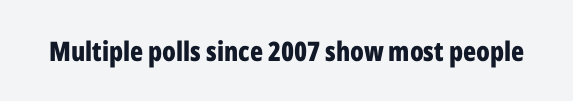
{"italic": "no", "bold": "yes", "underline": "no", "letter_spacing": "normal", "letter_spacing_em": 0.0, "glyph_px": 27}
